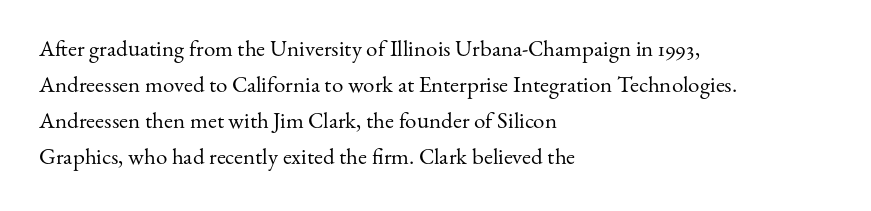
Q: Is the text bold? A: No.
Q: Is the text italic (slanted)? A: No, it is upright.
Q: Is the text underlined? A: No.
Q: How is the paragraph aligned? A: Left-aligned.
Q: Is the spacing between letters normal or unusually wide? A: Normal.
Q: Is the spacing between lines tight, normal or loose? A: Normal.
